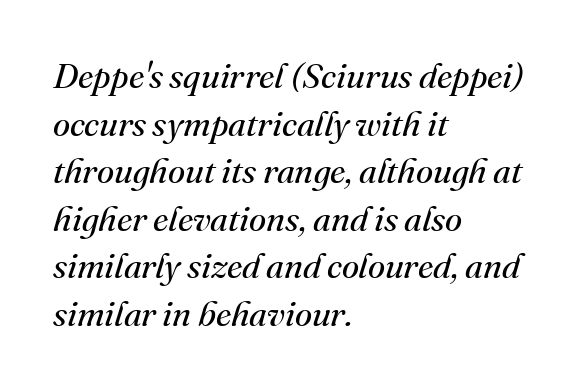
{"serif": "yes", "italic": "yes", "lean": "right", "slant_degrees": 16, "bold": "no", "weight": "regular", "width": "normal", "stroke_contrast": "medium", "x_height": "small", "monospaced": "no", "underline": "no", "align": "left", "line_spacing": "normal", "line_spacing_ratio": 1.36, "letter_spacing": "normal", "letter_spacing_em": 0.0, "glyph_px": 35}
